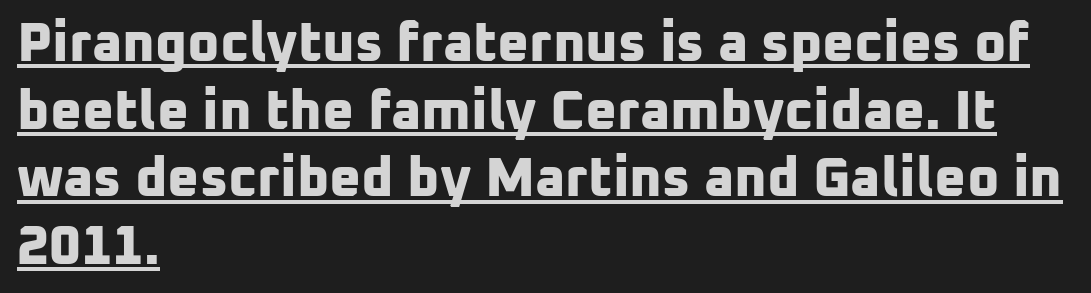
The image shows 55 px bold sans-serif type; set left-aligned, line spacing 1.23x, normal letter spacing, underlined; low stroke contrast and a medium x-height.
